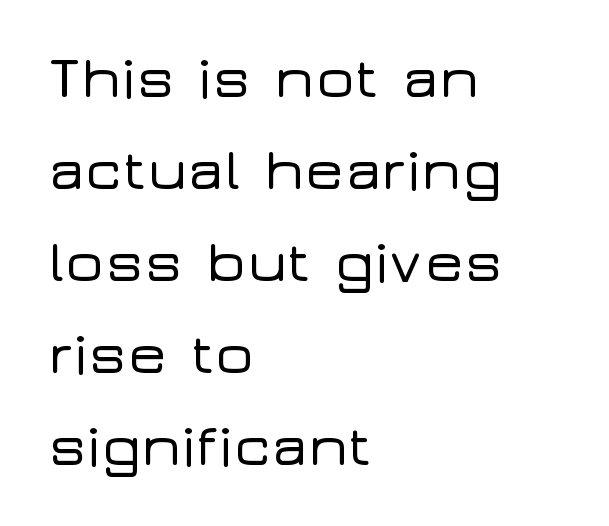
The image shows 59 px wide sans-serif type, upright; set left-aligned, normal line spacing (1.56x), normal letter spacing, not underlined; low stroke contrast and a medium x-height.
